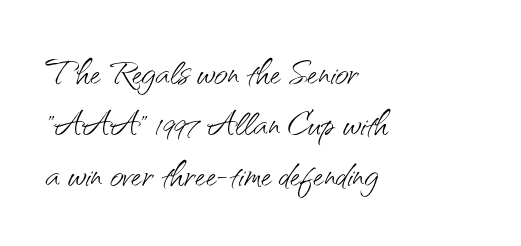
Letter spacing: default. The rendering anchors every line to the left-hand side. Decoration check: the copy has no underline. Here the designer chose a conventional face with non-uniform glyph widths. The characters display no serif detailing; their extremities are plain.
